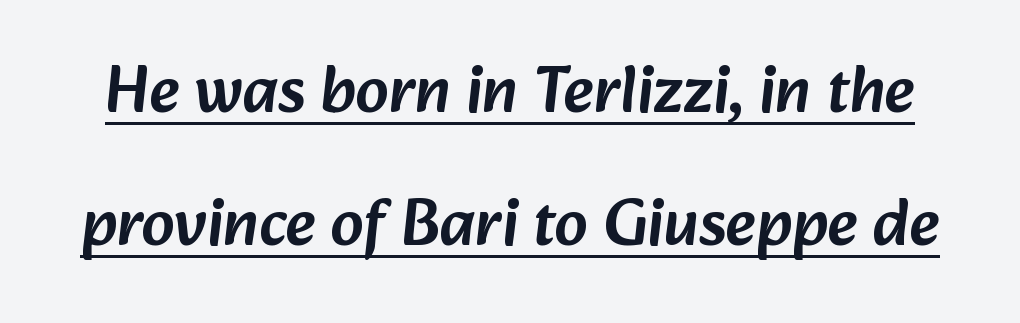
Decoration check: the copy is underlined. The passage shown has conventional tracking throughout. The text was rendered using a sans face with plain stroke endings. Here the designer chose a conventional face with non-uniform glyph widths.
